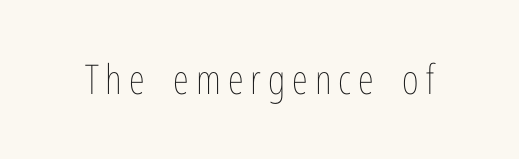
{"italic": "no", "bold": "no", "weight": "thin", "width": "condensed", "stroke_contrast": "low", "x_height": "medium", "monospaced": "no", "underline": "no", "glyph_px": 41}
